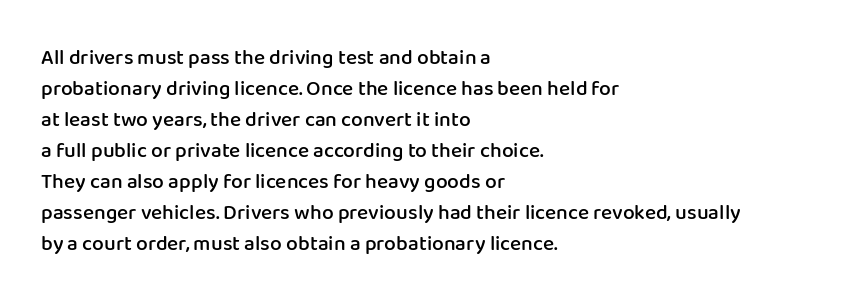
Q: Is the text bold? A: Semi-bold.
Q: Is the text italic (slanted)? A: No, it is upright.
Q: Is the text underlined? A: No.
Q: How is the paragraph aligned? A: Left-aligned.
Q: Is the spacing between letters normal or unusually wide? A: Normal.
Q: Is the spacing between lines tight, normal or loose? A: Normal.
